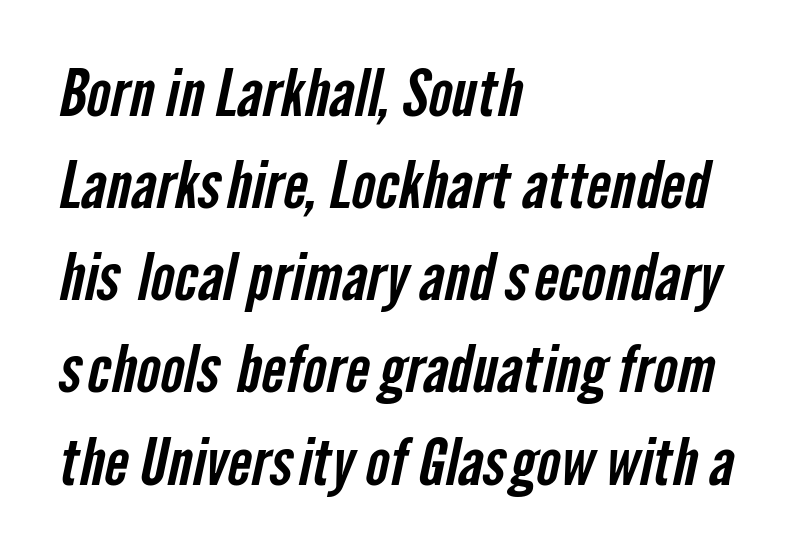
Q: Is the typeface a serif or a sans-serif typeface? A: Sans-serif.
Q: Is the text underlined? A: No.
Q: How is the paragraph aligned? A: Left-aligned.
Q: Is the spacing between letters normal or unusually wide? A: Normal.
Q: Is the spacing between lines tight, normal or loose? A: Normal.
Q: Width (condensed, normal, or wide)? A: Condensed.
Q: Stroke contrast? A: Low.
Q: x-height? A: Medium.
Q: Monospaced? A: No.
